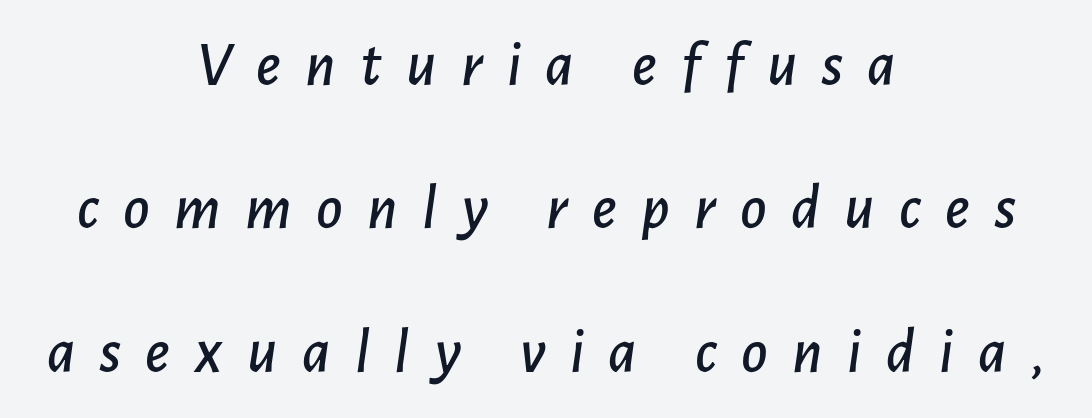
{"italic": "yes", "lean": "right", "slant_degrees": 7, "width": "normal", "stroke_contrast": "low", "x_height": "medium", "monospaced": "no", "underline": "no", "align": "center", "line_spacing": "loose", "line_spacing_ratio": 2.24, "letter_spacing": "wide", "letter_spacing_em": 0.38, "glyph_px": 64}
